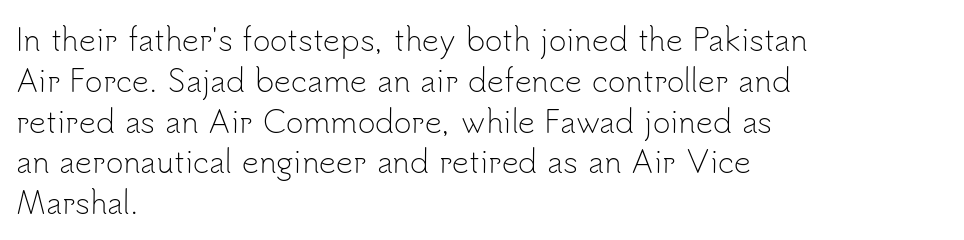
The image shows 30 px light sans-serif type, upright; set left-aligned, normal line spacing (1.36x), normal letter spacing, not underlined; low stroke contrast and a small x-height.
